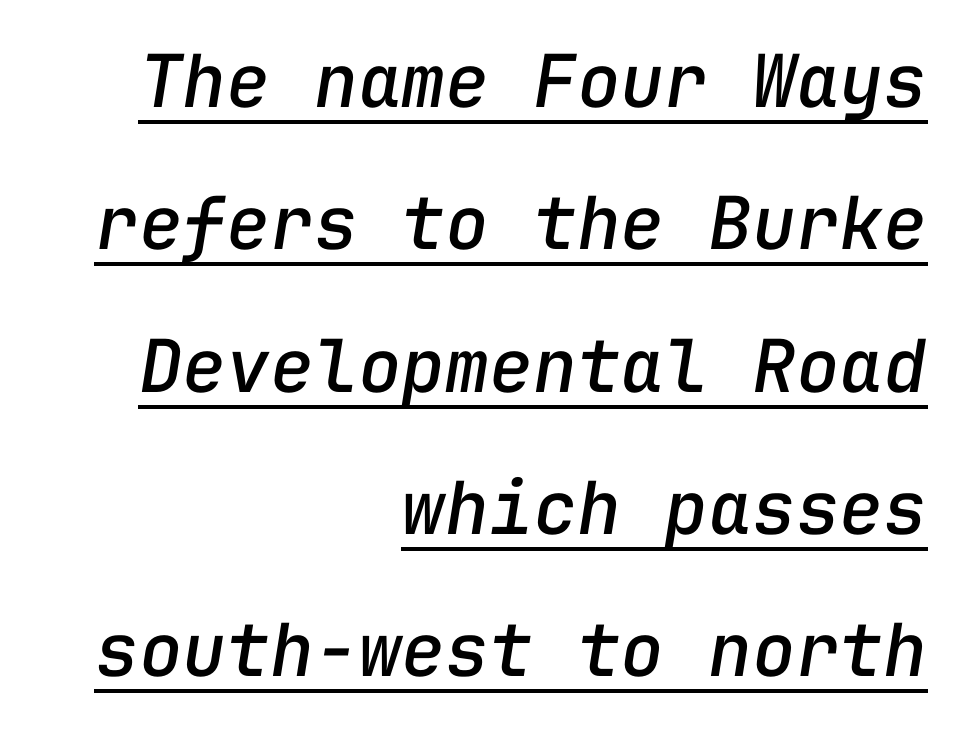
The image shows 73 px text type, italic (leaning right), monospaced; set right-aligned, loose line spacing (1.95x), normal letter spacing, underlined; low stroke contrast and a medium x-height.
